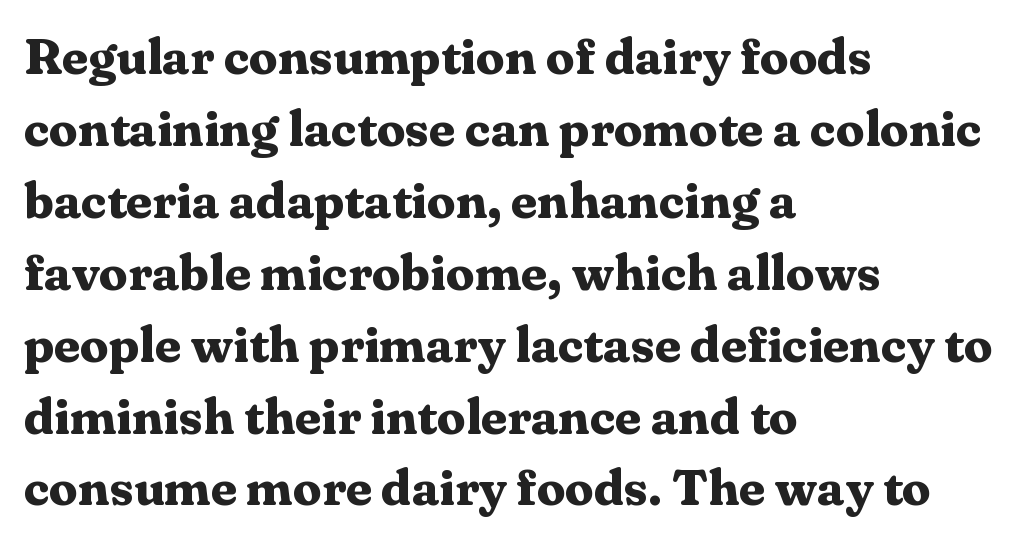
Note the varied advance widths — an 'i' is clearly narrower than an 'm'. The font family rendered here belongs to the serif group. This rendering features lettering with no underline. Typeset ragged right — the left edge is the straight one. The passage shown is emphatically bold. Horizontal bands of white between lines are of average thickness.
